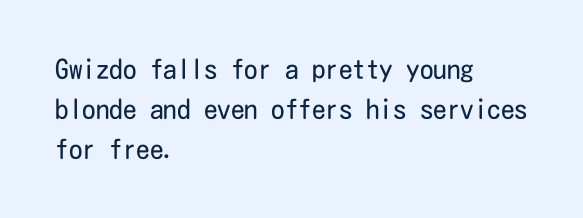
The image shows 27 px text type, upright; set left-aligned, normal line spacing (1.48x), normal letter spacing, not underlined.
